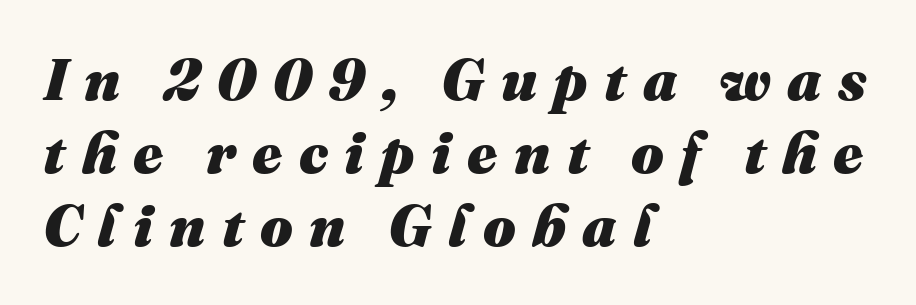
{"italic": "yes", "lean": "right", "slant_degrees": 16, "bold": "yes", "weight": "heavy", "width": "normal", "stroke_contrast": "medium", "x_height": "medium", "monospaced": "no", "underline": "no", "align": "left", "line_spacing": "normal", "line_spacing_ratio": 1.26, "letter_spacing": "wide", "letter_spacing_em": 0.28, "glyph_px": 58}
